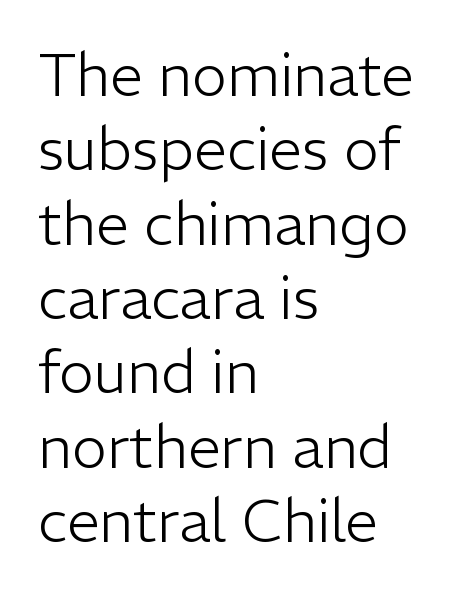
The image shows 59 px light sans-serif type, upright; set left-aligned, normal line spacing (1.26x), normal letter spacing, not underlined; low stroke contrast and a medium x-height.
